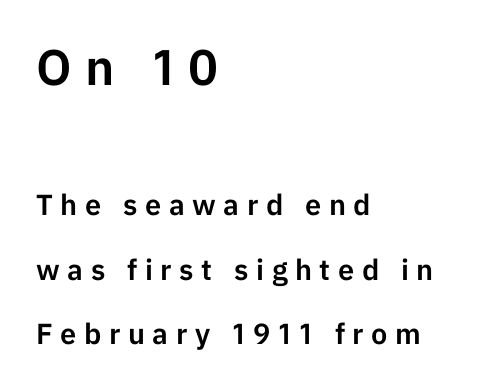
Q: Is the text italic (slanted)? A: No, it is upright.
Q: Is the typeface a serif or a sans-serif typeface? A: Sans-serif.
Q: Is the text underlined? A: No.
Q: How is the paragraph aligned? A: Left-aligned.
Q: Is the spacing between letters normal or unusually wide? A: Unusually wide.
Q: Is the spacing between lines tight, normal or loose? A: Loose.
Q: Which block of text is set in a larger size, the first (top) or the second (bottom)? A: The first (top) one.
Q: Width (condensed, normal, or wide)? A: Normal.
Q: Stroke contrast? A: Low.
Q: x-height? A: Medium.
Q: Monospaced? A: No.
